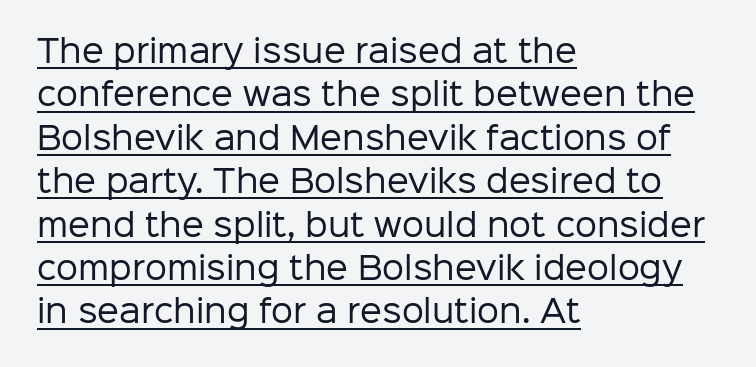
{"serif": "no", "italic": "no", "bold": "no", "weight": "regular", "width": "normal", "stroke_contrast": "low", "x_height": "medium", "monospaced": "no", "underline": "yes", "align": "left", "line_spacing": "normal", "line_spacing_ratio": 1.4, "letter_spacing": "normal", "letter_spacing_em": 0.0, "glyph_px": 31}
